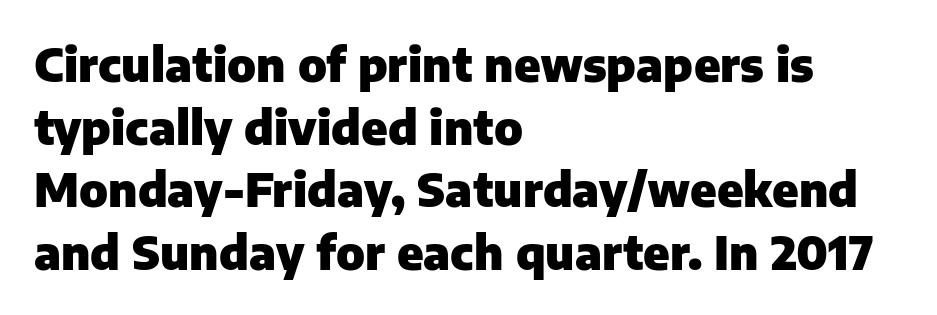
In terms of letterspacing, this is plain default setting. Students, this is bold: see how much ink each stroke carries. Descender tails drop into unmarked territory. This sample keeps an unexceptional amount of space between lines. In terms of letterform style, serifs are entirely absent. The passage is arranged the way most books set body copy — flush left.
